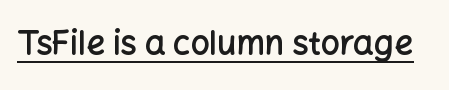
The image shows 33 px semibold sans-serif type, upright; set normal letter spacing, underlined; low stroke contrast and a medium x-height.
